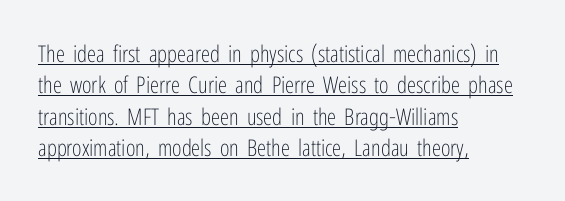
{"italic": "no", "bold": "no", "underline": "yes", "align": "left", "line_spacing": "normal", "line_spacing_ratio": 1.36, "letter_spacing": "normal", "letter_spacing_em": 0.0, "glyph_px": 23}
